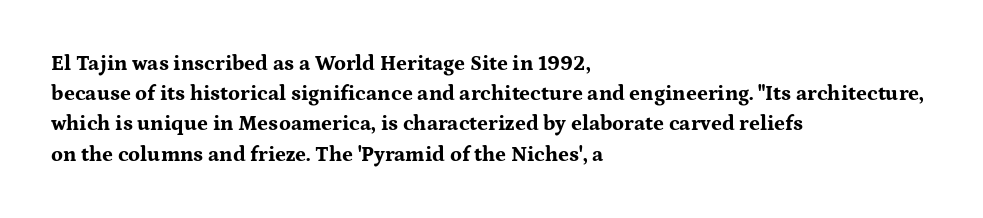
{"italic": "no", "bold": "yes", "underline": "no", "align": "left", "line_spacing": "normal", "line_spacing_ratio": 1.44, "letter_spacing": "normal", "letter_spacing_em": 0.0, "glyph_px": 21}
